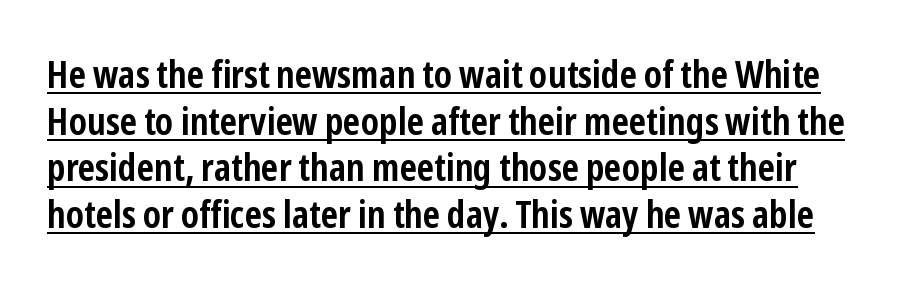
This is roman type, the default non-slanted kind. The rendering uses natural spacing where letterforms have individual widths. You'd pick this weight for a headline — it's a proper bold. Letter spacing: default. Look at the bottom of the vertical strokes: they stop flat, with no serifs. Like a heading marked for emphasis, these lines bear an underscore.
